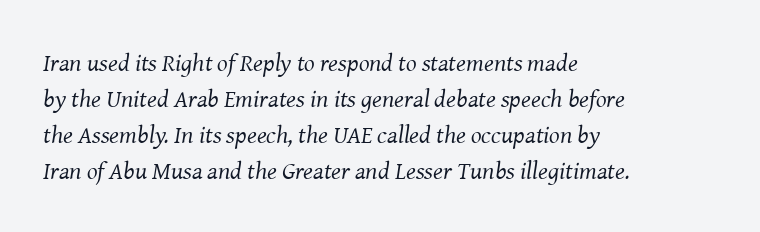
Q: Is the text bold? A: No.
Q: Is the text italic (slanted)? A: Yes, it leans right by about 8 degrees.
Q: Is the text underlined? A: No.
Q: How is the paragraph aligned? A: Left-aligned.
Q: Is the spacing between letters normal or unusually wide? A: Normal.
Q: Is the spacing between lines tight, normal or loose? A: Normal.
